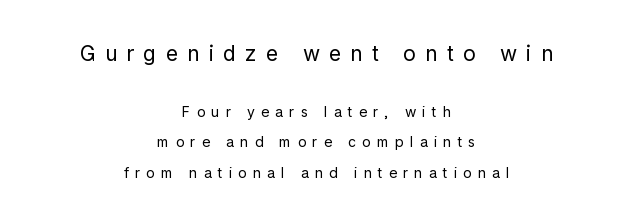
The image shows 21 px text type, upright; set centered, loose line spacing (2.19x), unusually wide letter spacing (+0.44 em), not underlined; the first (top) block is 1.5x larger.
